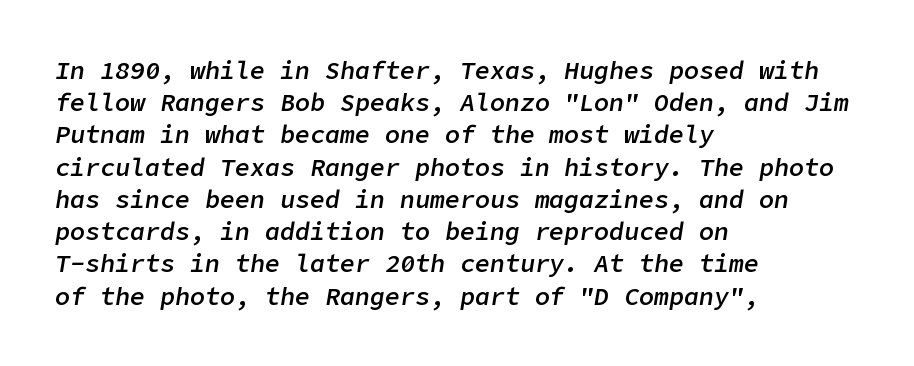
The passage shown leans; its letterforms are oblique. Spacing between characters is what you'd get straight out of the box. Underlining? Definitely not there. Reading down the block, your eye returns to a fixed left position each line. The line-height multiplier appears to be the usual default.
